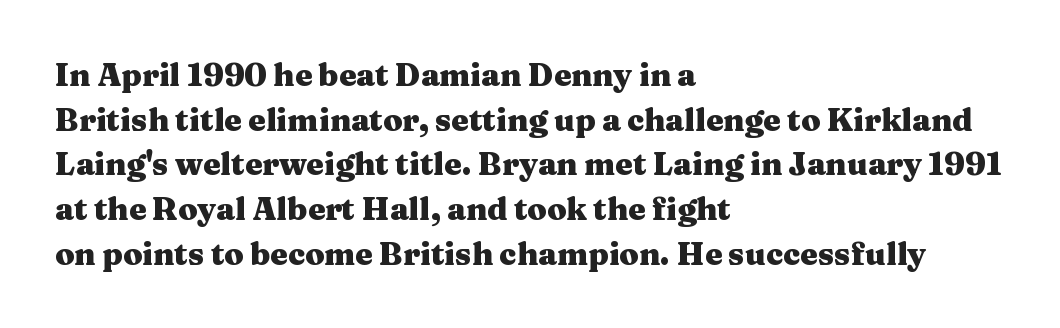
The image shows 31 px heavy, wide serif type, upright; set left-aligned, normal line spacing (1.44x), normal letter spacing, not underlined; medium stroke contrast and a medium x-height.
